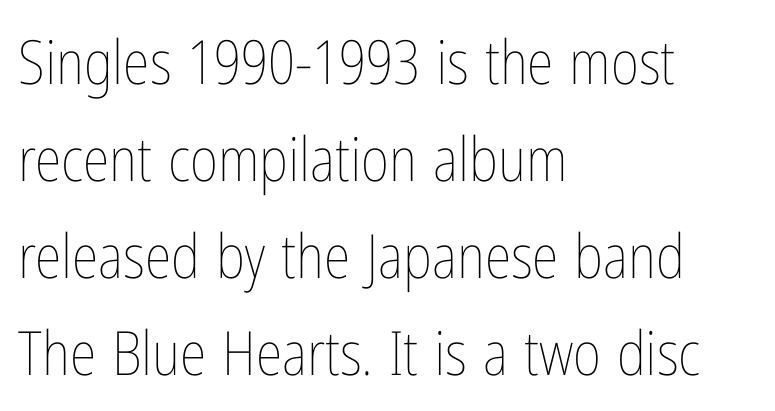
Q: Is the text bold? A: No.
Q: Is the text italic (slanted)? A: No, it is upright.
Q: Is the text underlined? A: No.
Q: How is the paragraph aligned? A: Left-aligned.
Q: Is the spacing between letters normal or unusually wide? A: Normal.
Q: Is the spacing between lines tight, normal or loose? A: Normal.
Q: Width (condensed, normal, or wide)? A: Condensed.
Q: Stroke contrast? A: Low.
Q: x-height? A: Medium.
Q: Monospaced? A: No.
